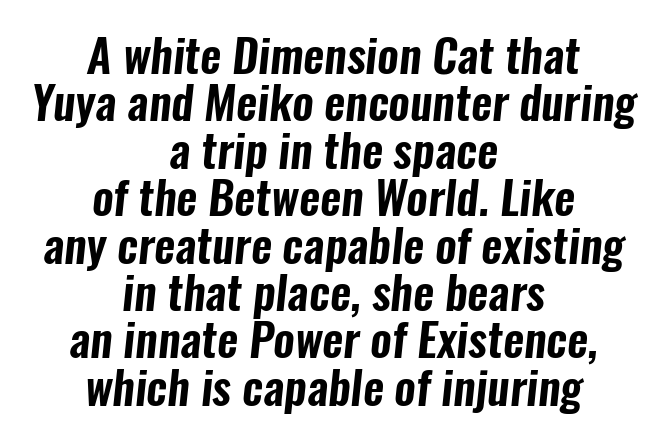
Q: Is the typeface a serif or a sans-serif typeface? A: Sans-serif.
Q: Is the text underlined? A: No.
Q: How is the paragraph aligned? A: Centered.
Q: Is the spacing between letters normal or unusually wide? A: Normal.
Q: Is the spacing between lines tight, normal or loose? A: Tight.
Q: Width (condensed, normal, or wide)? A: Condensed.
Q: Stroke contrast? A: Low.
Q: x-height? A: Medium.
Q: Monospaced? A: No.
